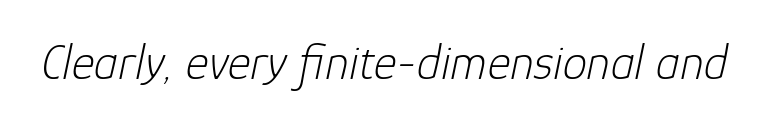
The image shows 49 px light type, italic (leaning right); set normal letter spacing, not underlined; low stroke contrast and a medium x-height.
